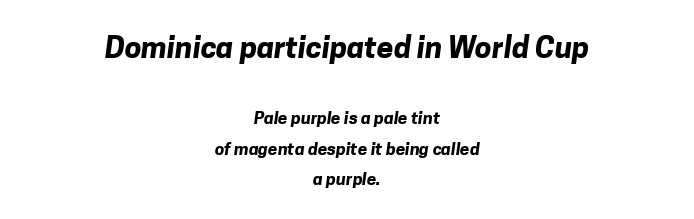
{"serif": "no", "bold": "yes", "weight": "bold", "width": "normal", "stroke_contrast": "low", "x_height": "medium", "monospaced": "no", "underline": "no", "align": "center", "line_spacing_ratio": 1.82, "letter_spacing": "normal", "letter_spacing_em": 0.0, "larger_block": "first", "size_ratio": 1.76, "glyph_px": 30}
